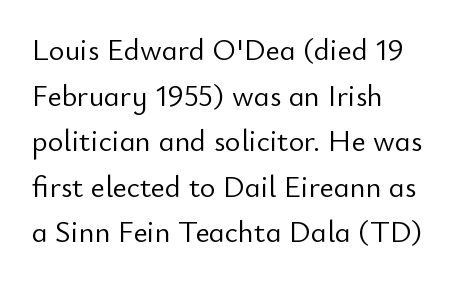
The image shows 30 px light sans-serif type, upright; set left-aligned, normal line spacing (1.52x), normal letter spacing, not underlined; low stroke contrast and a small x-height.
